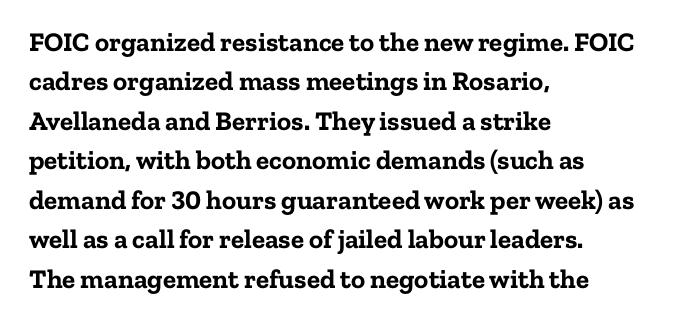
{"italic": "no", "bold": "yes", "underline": "no", "align": "left", "line_spacing": "normal", "line_spacing_ratio": 1.46, "letter_spacing": "normal", "letter_spacing_em": 0.0, "glyph_px": 27}
